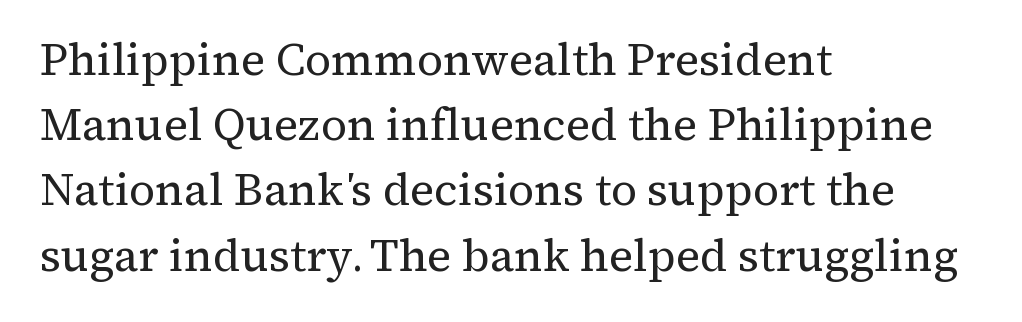
The image shows 45 px regular-weight serif type, upright; set left-aligned, normal line spacing (1.45x), normal letter spacing, not underlined; medium stroke contrast and a medium x-height.
